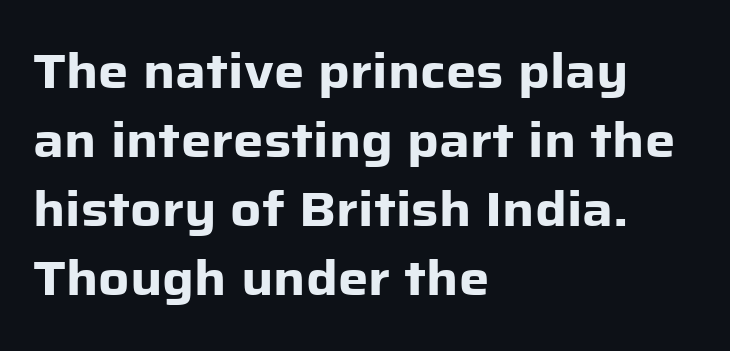
Q: Is the text bold? A: Yes.
Q: Is the text italic (slanted)? A: No, it is upright.
Q: Is the typeface a serif or a sans-serif typeface? A: Sans-serif.
Q: Is the text underlined? A: No.
Q: How is the paragraph aligned? A: Left-aligned.
Q: Is the spacing between letters normal or unusually wide? A: Normal.
Q: Is the spacing between lines tight, normal or loose? A: Normal.
Q: Width (condensed, normal, or wide)? A: Normal.
Q: Stroke contrast? A: Low.
Q: x-height? A: Medium.
Q: Monospaced? A: No.
